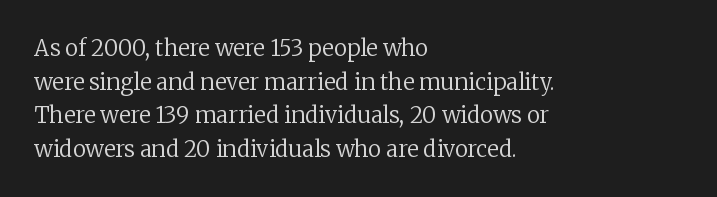
Q: Is the text bold? A: No.
Q: Is the text italic (slanted)? A: No, it is upright.
Q: Is the text underlined? A: No.
Q: How is the paragraph aligned? A: Left-aligned.
Q: Is the spacing between letters normal or unusually wide? A: Normal.
Q: Is the spacing between lines tight, normal or loose? A: Normal.
